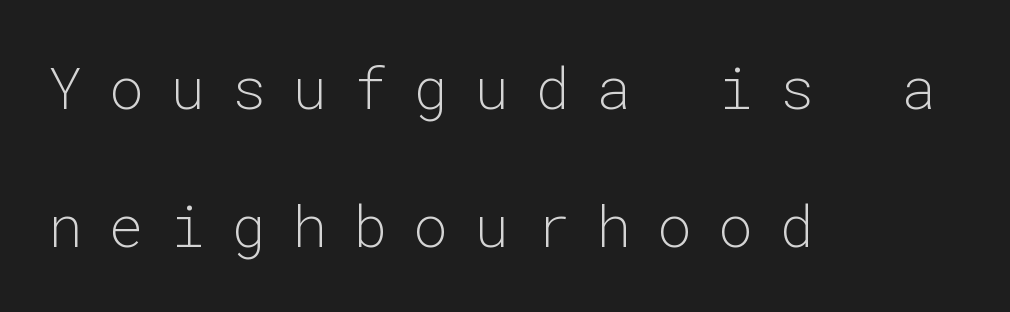
Q: Is the text bold? A: No.
Q: Is the text italic (slanted)? A: No, it is upright.
Q: Is the typeface a serif or a sans-serif typeface? A: Sans-serif.
Q: Is the text underlined? A: No.
Q: How is the paragraph aligned? A: Left-aligned.
Q: Is the spacing between letters normal or unusually wide? A: Unusually wide.
Q: Is the spacing between lines tight, normal or loose? A: Loose.
Q: Width (condensed, normal, or wide)? A: Normal.
Q: Stroke contrast? A: Low.
Q: x-height? A: Medium.
Q: Monospaced? A: Yes.
